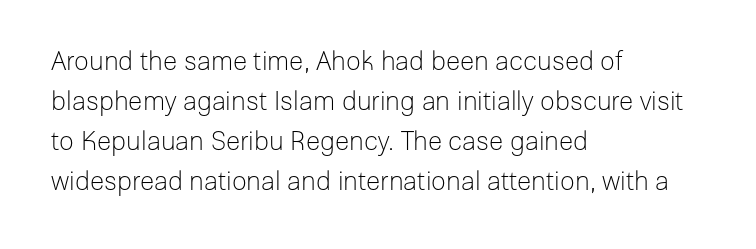
The image shows 26 px text type, upright; set left-aligned, normal line spacing (1.54x), normal letter spacing, not underlined.
